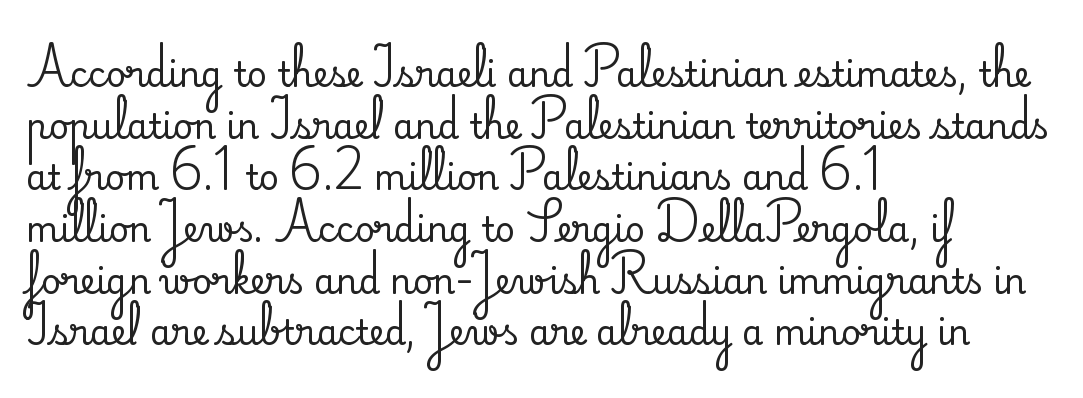
{"serif": "yes", "italic": "no", "width": "normal", "stroke_contrast": "medium", "x_height": "small", "monospaced": "no", "underline": "no", "align": "left", "line_spacing": "normal", "line_spacing_ratio": 1.52, "letter_spacing": "normal", "letter_spacing_em": 0.0, "glyph_px": 34}
